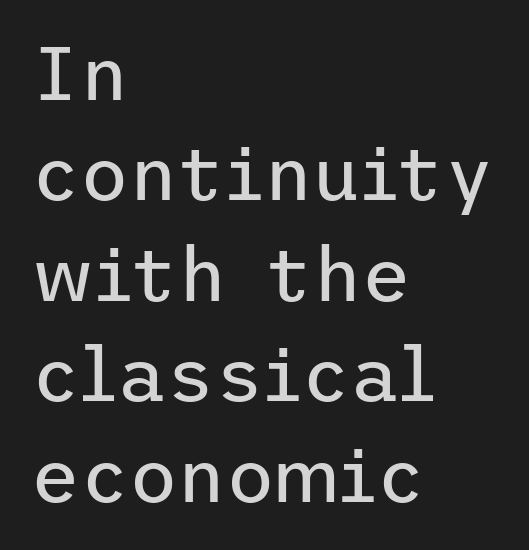
Q: Is the text bold? A: No.
Q: Is the text italic (slanted)? A: No, it is upright.
Q: Is the typeface a serif or a sans-serif typeface? A: Sans-serif.
Q: Is the text underlined? A: No.
Q: How is the paragraph aligned? A: Left-aligned.
Q: Is the spacing between letters normal or unusually wide? A: Normal.
Q: Is the spacing between lines tight, normal or loose? A: Normal.
Q: Width (condensed, normal, or wide)? A: Normal.
Q: Stroke contrast? A: Low.
Q: x-height? A: Medium.
